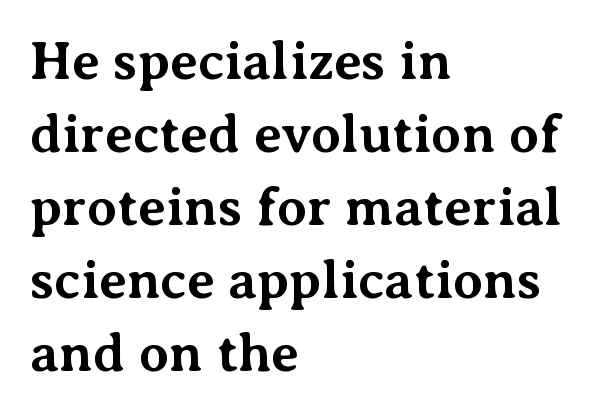
Q: Is the text bold? A: Yes.
Q: Is the text italic (slanted)? A: No, it is upright.
Q: Is the typeface a serif or a sans-serif typeface? A: Serif.
Q: Is the text underlined? A: No.
Q: How is the paragraph aligned? A: Left-aligned.
Q: Is the spacing between letters normal or unusually wide? A: Normal.
Q: Is the spacing between lines tight, normal or loose? A: Normal.
Q: Width (condensed, normal, or wide)? A: Normal.
Q: Stroke contrast? A: Medium.
Q: x-height? A: Medium.
Q: Monospaced? A: No.
